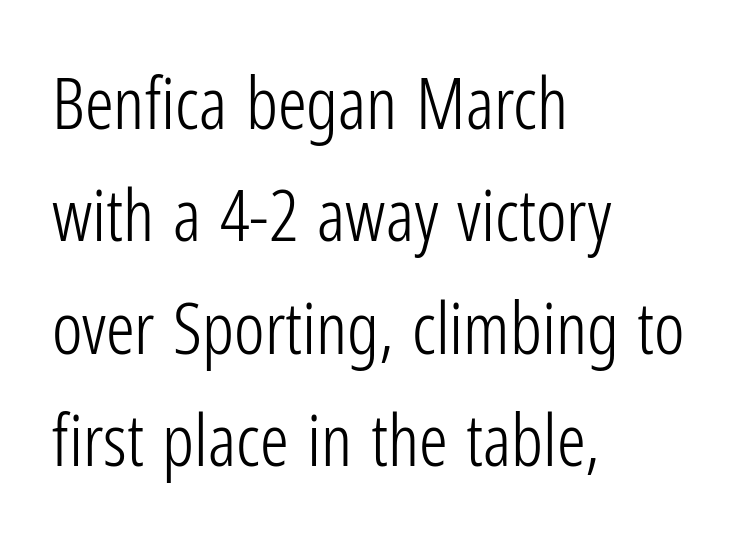
{"serif": "no", "italic": "no", "bold": "no", "weight": "light", "width": "condensed", "stroke_contrast": "low", "x_height": "medium", "monospaced": "no", "underline": "no", "align": "left", "line_spacing": "normal", "line_spacing_ratio": 1.56, "letter_spacing": "normal", "letter_spacing_em": 0.0, "glyph_px": 72}
